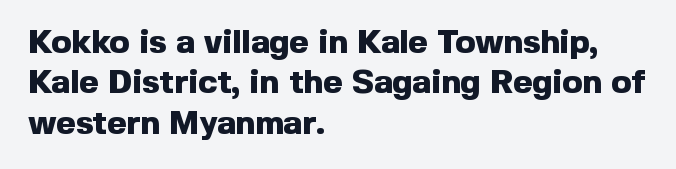
The image shows 33 px heavy sans-serif type, upright; set left-aligned, line spacing 1.22x, normal letter spacing, not underlined; a medium x-height.
